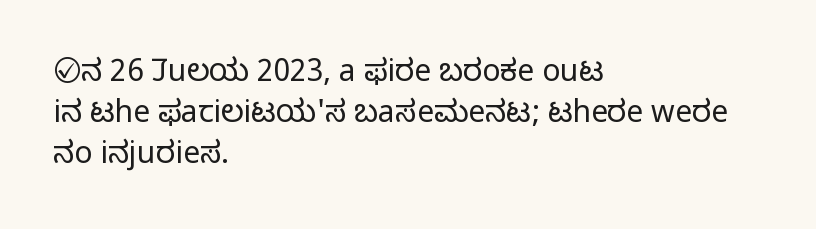
Q: Is the text bold? A: No.
Q: Is the text italic (slanted)? A: No, it is upright.
Q: Is the typeface a serif or a sans-serif typeface? A: Sans-serif.
Q: Is the text underlined? A: No.
Q: How is the paragraph aligned? A: Left-aligned.
Q: Is the spacing between letters normal or unusually wide? A: Normal.
Q: Is the spacing between lines tight, normal or loose? A: Normal.
Q: Width (condensed, normal, or wide)? A: Normal.
Q: Stroke contrast? A: Low.
Q: x-height? A: Medium.
Q: Monospaced? A: No.
